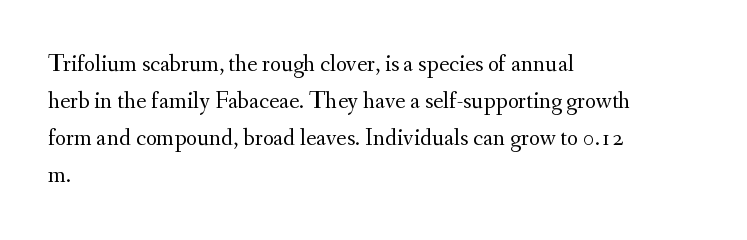
Vertical strokes here are truly vertical. Every row of glyphs begins at an identical x-position on the left. Between one letter and the next there's only the usual sliver of space. Only glyphs here, with clear space below each row.
